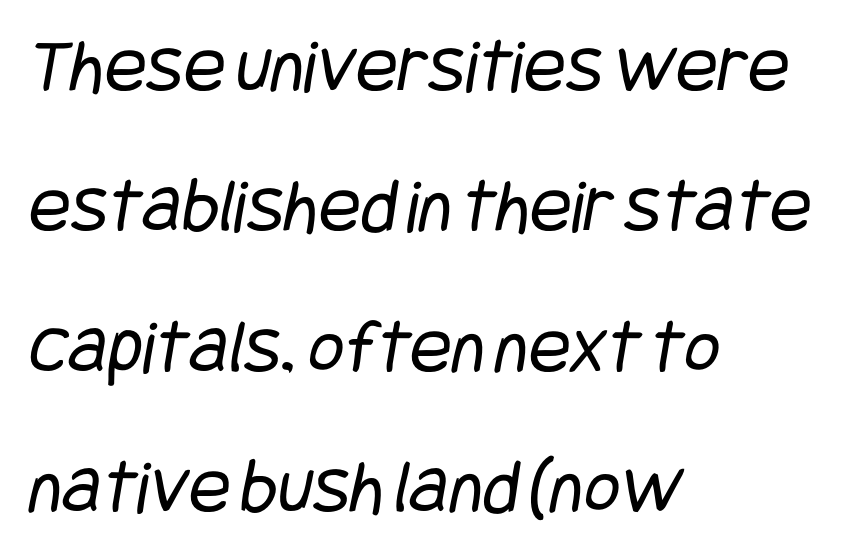
Unbolded letterforms with no extra heft. This rendering employs a face without finishing strokes, i.e., a sans-serif. The zone under the glyphs is completely vacant. Tracking value appears to be zero — textbook default spacing.
